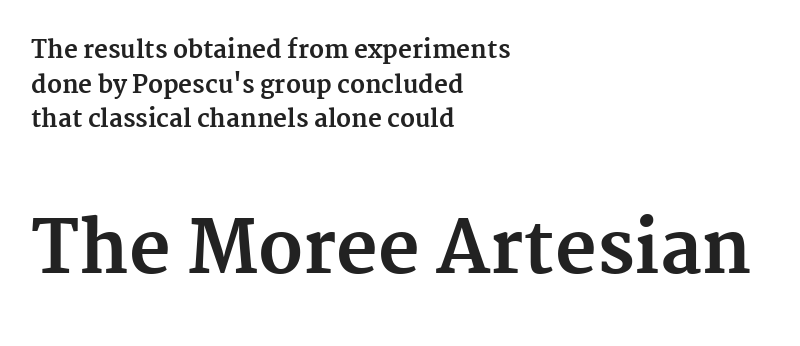
The image shows 72 px bold serif type, upright; set left-aligned, normal line spacing (1.44x), normal letter spacing, not underlined; the second (bottom) block is 3.0x larger; medium stroke contrast and a medium x-height.
